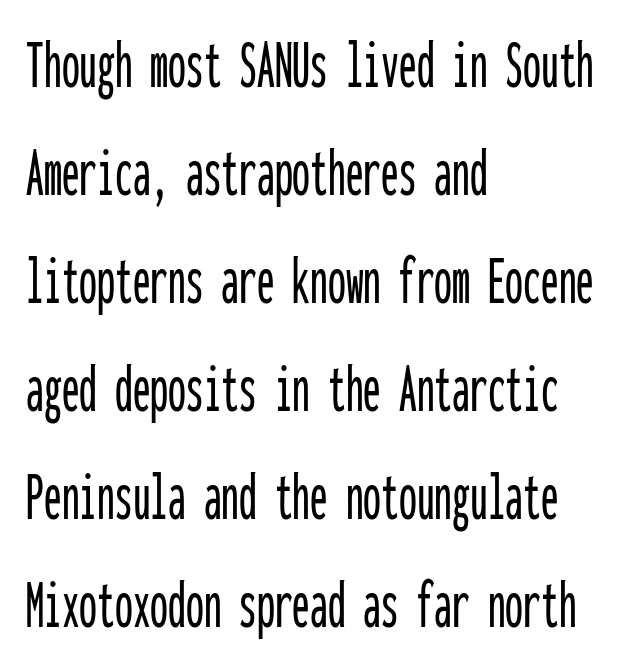
Is this a sans? Yes — the strokes have no serifs. Does the leading feel generous? No, just average. The zone under the glyphs is completely vacant. Monospaced: the letters line up in strict vertical columns.
